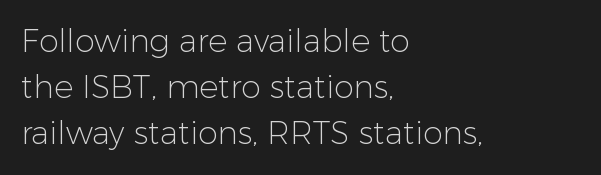
Weight: regular or lighter. Normally led — the rows are evenly, conventionally spaced. Nothing sits at the stroke ends, so this counts as sans-serif. How are the letters spaced? Ordinarily, with no added tracking. Looks like regular typesetting: each glyph gets only the width it needs. Rule under the text: the space is simply empty.
